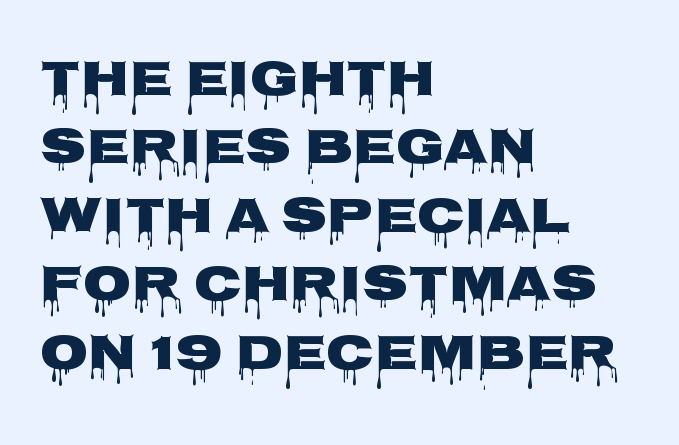
{"serif": "no", "italic": "no", "bold": "yes", "weight": "heavy", "width": "wide", "stroke_contrast": "low", "x_height": "large", "monospaced": "no", "underline": "no", "align": "left", "line_spacing": "normal", "line_spacing_ratio": 1.37, "letter_spacing": "normal", "letter_spacing_em": 0.0, "glyph_px": 50}
